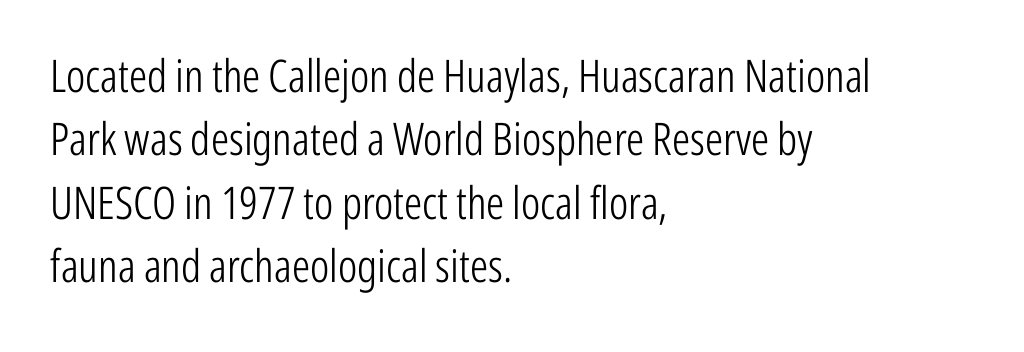
Q: Is the text bold? A: No.
Q: Is the text italic (slanted)? A: No, it is upright.
Q: Is the typeface a serif or a sans-serif typeface? A: Sans-serif.
Q: Is the text underlined? A: No.
Q: How is the paragraph aligned? A: Left-aligned.
Q: Is the spacing between letters normal or unusually wide? A: Normal.
Q: Is the spacing between lines tight, normal or loose? A: Normal.
Q: Width (condensed, normal, or wide)? A: Condensed.
Q: Stroke contrast? A: Low.
Q: x-height? A: Medium.
Q: Monospaced? A: No.
